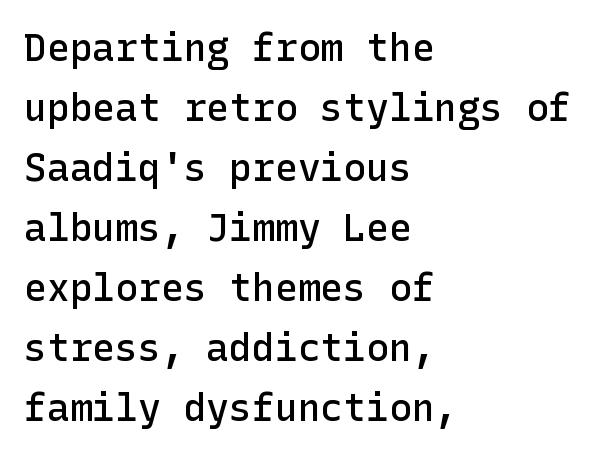
The image shows 38 px semibold sans-serif type, upright; set left-aligned, normal line spacing (1.58x), normal letter spacing, not underlined; low stroke contrast and a medium x-height.
